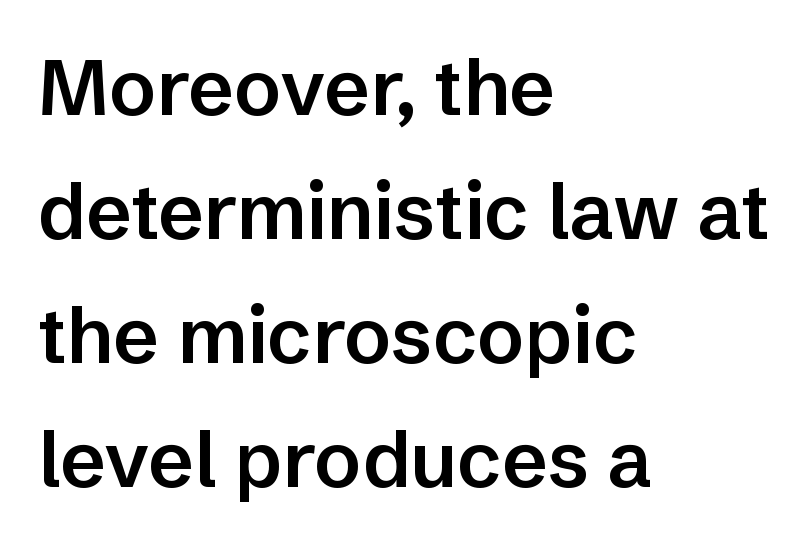
The image shows 78 px semibold sans-serif type, upright; set left-aligned, normal line spacing (1.59x), normal letter spacing, not underlined; low stroke contrast and a medium x-height.
